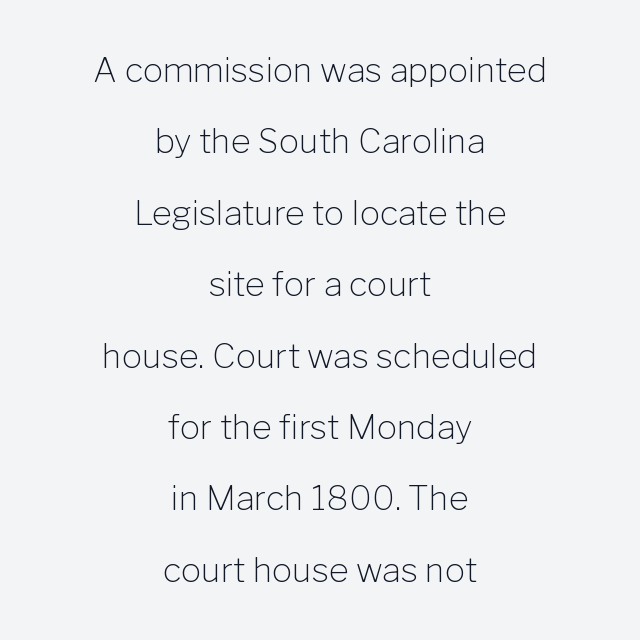
You can tell it's not italic because the verticals are truly vertical. Leftover space on each line is divided equally before and after the words. The glyphs are unaccompanied by any horizontal stroke below them. Regarding serifs, this sample does without them. Think of a printed novel: that variable character pitch is what you see here.
